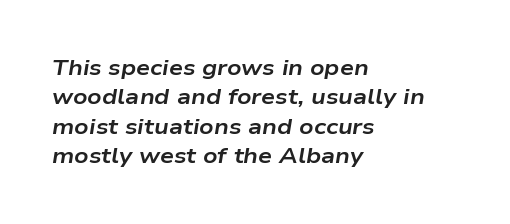
Vertically, the passage feels balanced, rows spaced as you'd expect. Compared with ordinary roman type, these characters are visibly tilted. One-word summary of the alignment: left. Strokes here are thick enough to call this a true bold. You could call the tracking neutral — neither tight nor loose. The glyphs are unaccompanied by any horizontal stroke below them.
